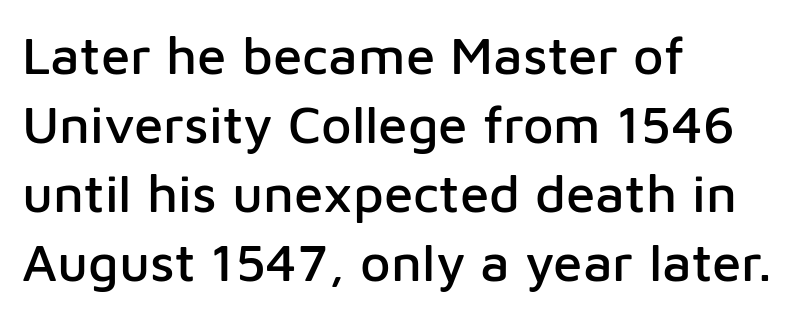
Q: Is the text italic (slanted)? A: No, it is upright.
Q: Is the typeface a serif or a sans-serif typeface? A: Sans-serif.
Q: Is the text underlined? A: No.
Q: How is the paragraph aligned? A: Left-aligned.
Q: Is the spacing between letters normal or unusually wide? A: Normal.
Q: Is the spacing between lines tight, normal or loose? A: Normal.
Q: Width (condensed, normal, or wide)? A: Normal.
Q: Stroke contrast? A: Low.
Q: x-height? A: Medium.
Q: Monospaced? A: No.
